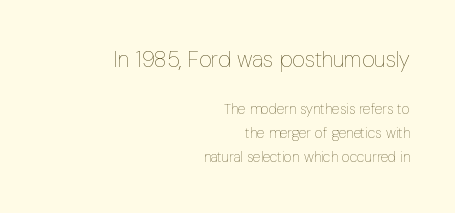
{"italic": "no", "bold": "no", "underline": "no", "align": "right", "line_spacing_ratio": 1.71, "letter_spacing": "normal", "letter_spacing_em": 0.0, "larger_block": "first", "size_ratio": 1.57, "glyph_px": 22}
